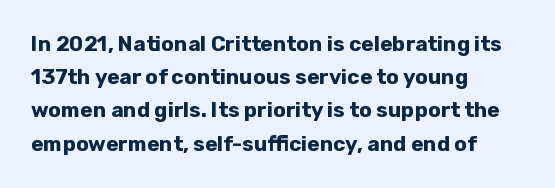
The font is running at its bold setting. Letters rest on an invisible, unmarked baseline. Students, note that the glyphs here touch the page at normal intervals. The rendering anchors every line to the left-hand side.
